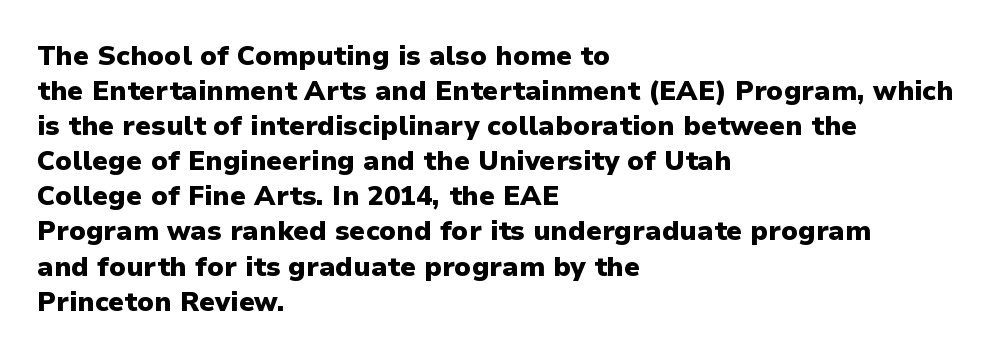
Q: Is the text bold? A: Yes.
Q: Is the text italic (slanted)? A: No, it is upright.
Q: Is the text underlined? A: No.
Q: How is the paragraph aligned? A: Left-aligned.
Q: Is the spacing between letters normal or unusually wide? A: Normal.
Q: Is the spacing between lines tight, normal or loose? A: Normal.
